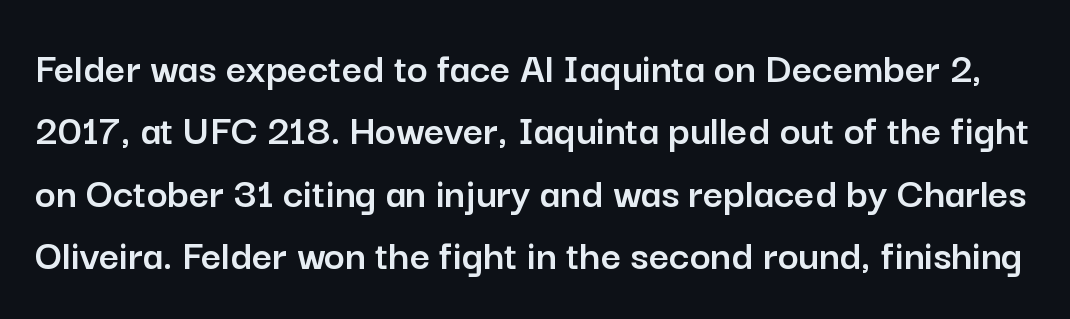
{"serif": "no", "italic": "no", "width": "normal", "stroke_contrast": "low", "x_height": "medium", "monospaced": "no", "underline": "no", "line_spacing": "normal", "line_spacing_ratio": 1.42, "letter_spacing": "normal", "letter_spacing_em": 0.0, "glyph_px": 44}
